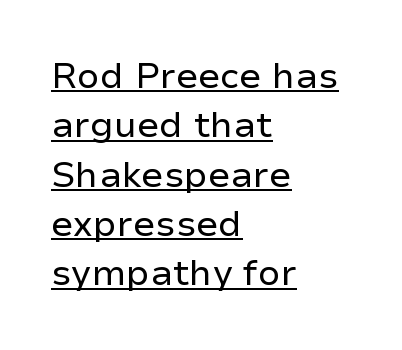
The image shows 36 px regular-weight sans-serif type, upright; set left-aligned, normal line spacing (1.37x), normal letter spacing, underlined; low stroke contrast and a medium x-height.
